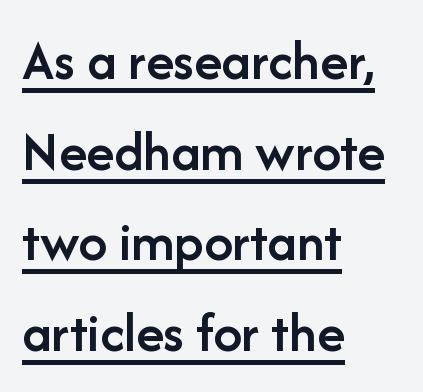
Q: Is the text bold? A: Semi-bold.
Q: Is the text italic (slanted)? A: No, it is upright.
Q: Is the typeface a serif or a sans-serif typeface? A: Sans-serif.
Q: Is the text underlined? A: Yes.
Q: How is the paragraph aligned? A: Left-aligned.
Q: Is the spacing between letters normal or unusually wide? A: Normal.
Q: Is the spacing between lines tight, normal or loose? A: Normal.
Q: Width (condensed, normal, or wide)? A: Normal.
Q: Stroke contrast? A: Low.
Q: x-height? A: Medium.
Q: Monospaced? A: No.
